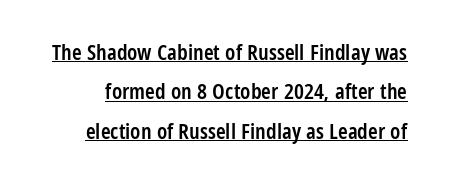
You can see a thin bar hugging the bottom of the glyphs. Every character sits straight up, as roman type does. Between one letter and the next there's only the usual sliver of space. Strokes here are thickened, but only to semibold level.
